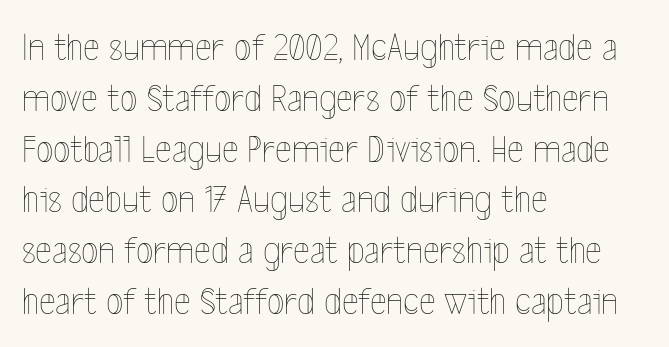
Q: Is the text bold? A: No.
Q: Is the text italic (slanted)? A: No, it is upright.
Q: Is the text underlined? A: No.
Q: How is the paragraph aligned? A: Left-aligned.
Q: Is the spacing between letters normal or unusually wide? A: Normal.
Q: Is the spacing between lines tight, normal or loose? A: Normal.
Q: Width (condensed, normal, or wide)? A: Condensed.
Q: x-height? A: Medium.
Q: Monospaced? A: No.
